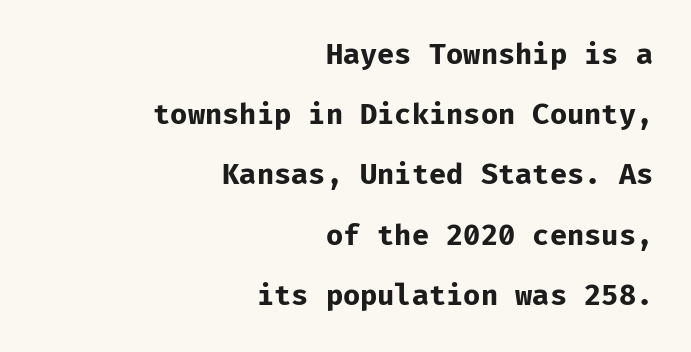
The image shows 28 px bold sans-serif type, upright, monospaced; set right-aligned, loose line spacing (2.15x), normal letter spacing, not underlined; low stroke contrast and a medium x-height.
